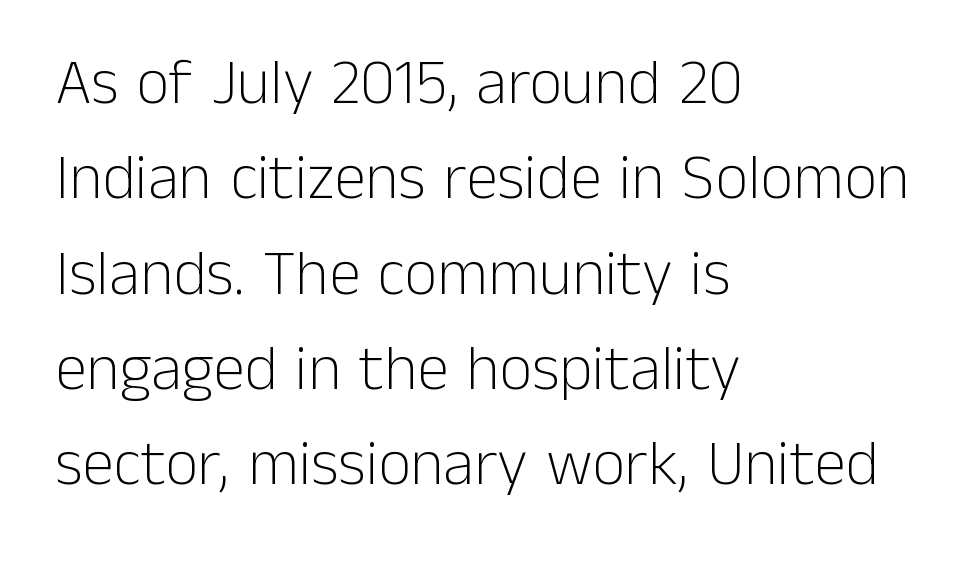
Q: Is the text bold? A: No.
Q: Is the text italic (slanted)? A: No, it is upright.
Q: Is the typeface a serif or a sans-serif typeface? A: Sans-serif.
Q: Is the text underlined? A: No.
Q: How is the paragraph aligned? A: Left-aligned.
Q: Is the spacing between letters normal or unusually wide? A: Normal.
Q: Is the spacing between lines tight, normal or loose? A: Normal.
Q: Width (condensed, normal, or wide)? A: Normal.
Q: Stroke contrast? A: Low.
Q: x-height? A: Medium.
Q: Monospaced? A: No.
